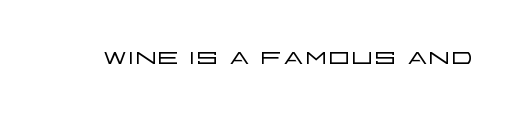
Q: Is the text bold? A: No.
Q: Is the text italic (slanted)? A: No, it is upright.
Q: Is the typeface a serif or a sans-serif typeface? A: Sans-serif.
Q: Is the text underlined? A: No.
Q: Is the spacing between letters normal or unusually wide? A: Normal.
Q: Width (condensed, normal, or wide)? A: Wide.
Q: Stroke contrast? A: Low.
Q: x-height? A: Large.
Q: Monospaced? A: No.
